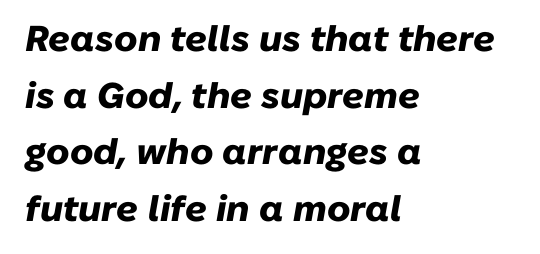
Q: Is the text bold? A: Yes.
Q: Is the text italic (slanted)? A: Yes, it leans right by about 10 degrees.
Q: Is the text underlined? A: No.
Q: How is the paragraph aligned? A: Left-aligned.
Q: Is the spacing between letters normal or unusually wide? A: Normal.
Q: Is the spacing between lines tight, normal or loose? A: Normal.
Q: Width (condensed, normal, or wide)? A: Normal.
Q: Stroke contrast? A: Low.
Q: x-height? A: Medium.
Q: Monospaced? A: No.
